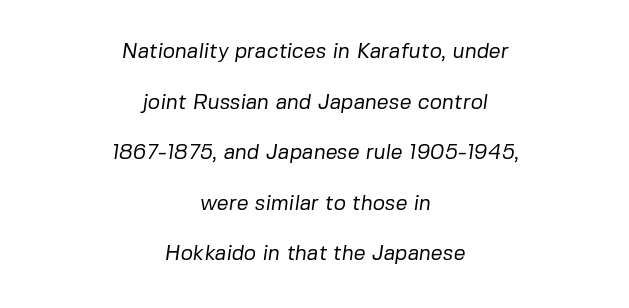
{"bold": "no", "underline": "no", "align": "center", "line_spacing": "loose", "line_spacing_ratio": 2.41, "letter_spacing": "normal", "letter_spacing_em": 0.0, "glyph_px": 21}
